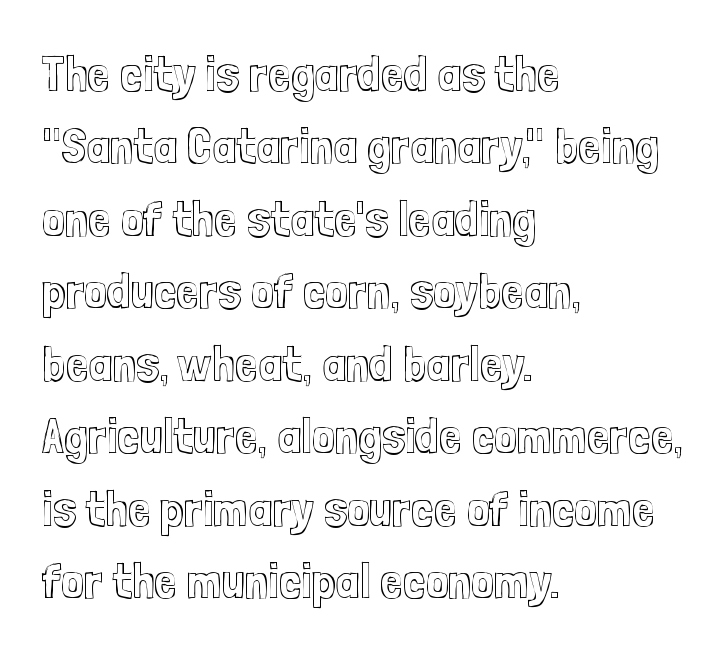
Q: Is the text italic (slanted)? A: No, it is upright.
Q: Is the text underlined? A: No.
Q: How is the paragraph aligned? A: Left-aligned.
Q: Is the spacing between letters normal or unusually wide? A: Normal.
Q: Is the spacing between lines tight, normal or loose? A: Normal.
Q: Width (condensed, normal, or wide)? A: Condensed.
Q: x-height? A: Medium.
Q: Monospaced? A: No.
